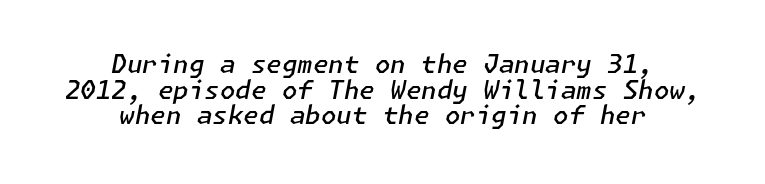
The image shows 25 px text type, italic (leaning right); set centered, tight line spacing (1.03x), normal letter spacing, not underlined.
